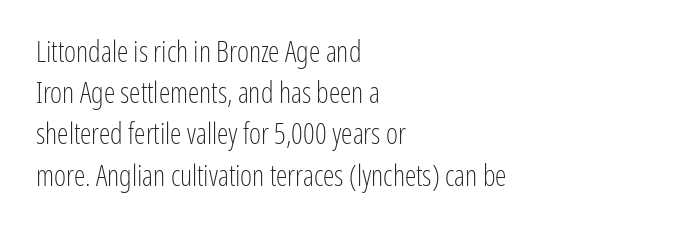
The image shows 29 px light, condensed sans-serif type, upright; set left-aligned, normal line spacing (1.42x), normal letter spacing, not underlined; low stroke contrast and a medium x-height.
